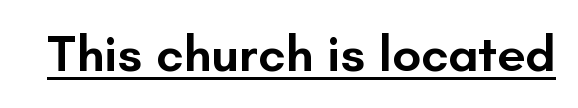
Q: Is the text bold? A: Semi-bold.
Q: Is the text italic (slanted)? A: No, it is upright.
Q: Is the typeface a serif or a sans-serif typeface? A: Sans-serif.
Q: Is the text underlined? A: Yes.
Q: Is the spacing between letters normal or unusually wide? A: Normal.
Q: Width (condensed, normal, or wide)? A: Normal.
Q: Stroke contrast? A: Low.
Q: x-height? A: Small.
Q: Monospaced? A: No.
